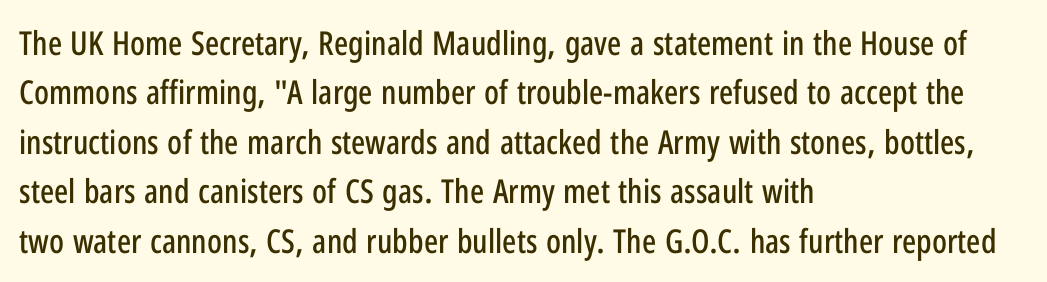
The image shows 33 px condensed sans-serif type, upright; set left-aligned, normal line spacing (1.5x), normal letter spacing, not underlined; low stroke contrast and a medium x-height.
